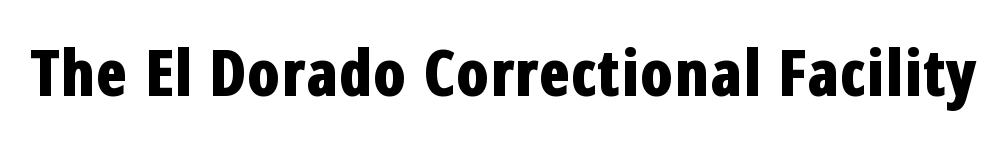
Q: Is the text bold? A: Yes.
Q: Is the text italic (slanted)? A: No, it is upright.
Q: Is the typeface a serif or a sans-serif typeface? A: Sans-serif.
Q: Is the text underlined? A: No.
Q: Is the spacing between letters normal or unusually wide? A: Normal.
Q: Width (condensed, normal, or wide)? A: Condensed.
Q: Stroke contrast? A: Low.
Q: x-height? A: Medium.
Q: Monospaced? A: No.
